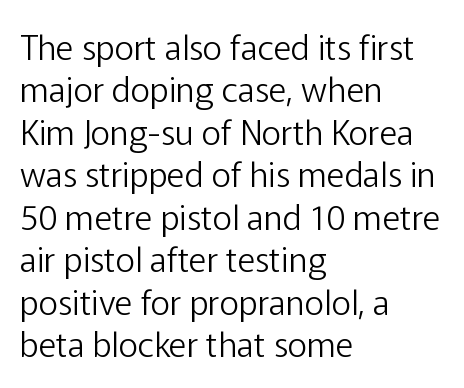
Type style note: lacks serifs. Posture: vertical. The face used here is proportionally spaced, like ordinary book or web type. The leading is moderate, giving the passage an even texture.
